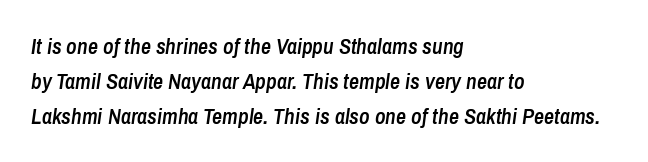
Casual observation: everything's shoved over to the left. Spacing between characters is what you'd get straight out of the box. Check the space under the baseline: it is left empty. Regular leading.
